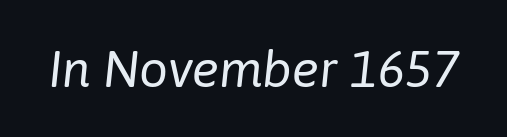
Q: Is the text bold? A: No.
Q: Is the text italic (slanted)? A: Yes, it leans right by about 6 degrees.
Q: Is the text underlined? A: No.
Q: Is the spacing between letters normal or unusually wide? A: Normal.
Q: Width (condensed, normal, or wide)? A: Normal.
Q: Stroke contrast? A: Low.
Q: x-height? A: Medium.
Q: Monospaced? A: No.
